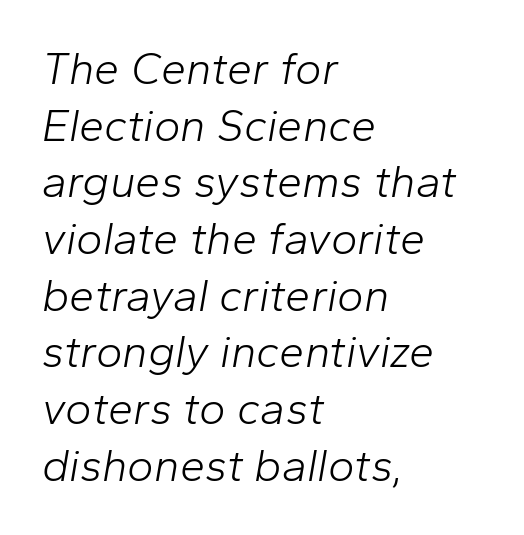
Italic? Definitely — the glyphs are oblique. The rendering keeps characters at their native spacing. Plain, unruled lines of type. Nothing heavy about these letters — not bold at all. The passage shown is typed in a proportional face where columns would drift.
